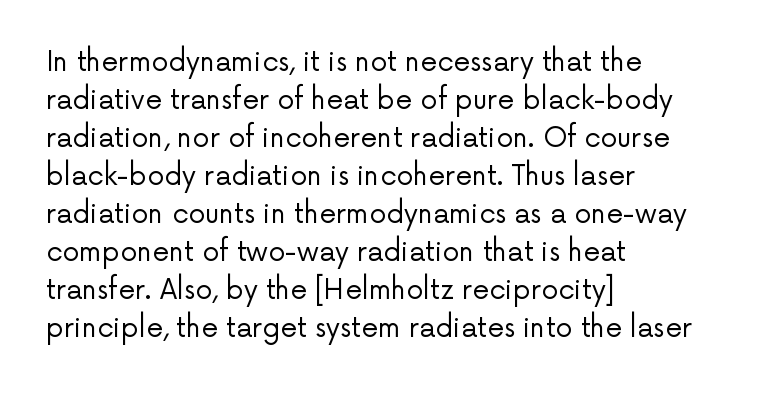
The designer left line spacing at the default. A classic flush-left, rag-right setting is used for this passage. The font sits on the lighter half of the weight spectrum, regular included. The letters stand straight up with perfectly vertical stems. No word sits above an underline.
